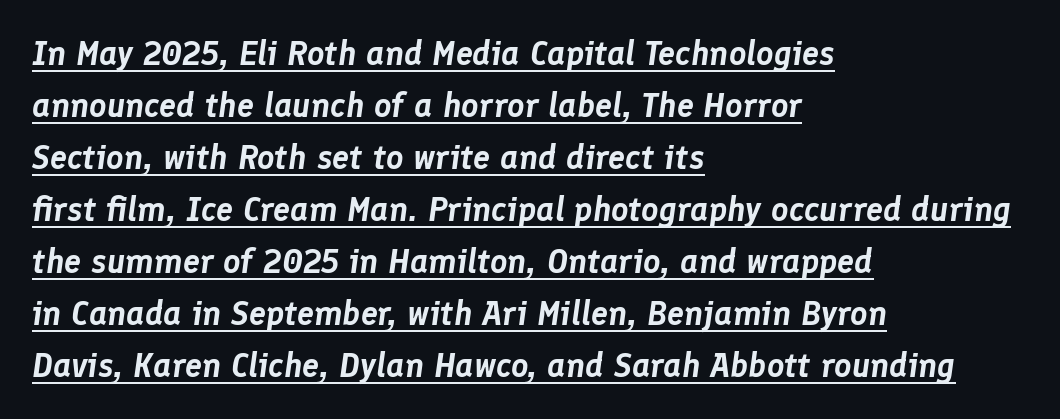
These lines keep a tight, regular rhythm from letter to letter. You can tell it's italic because the verticals aren't actually vertical. A rule runs beneath these lines of type. Looks like regular typesetting: each glyph gets only the width it needs. Evenly set lines give the paragraph a standard silhouette. The paragraph has a hard left edge and a soft right edge.
